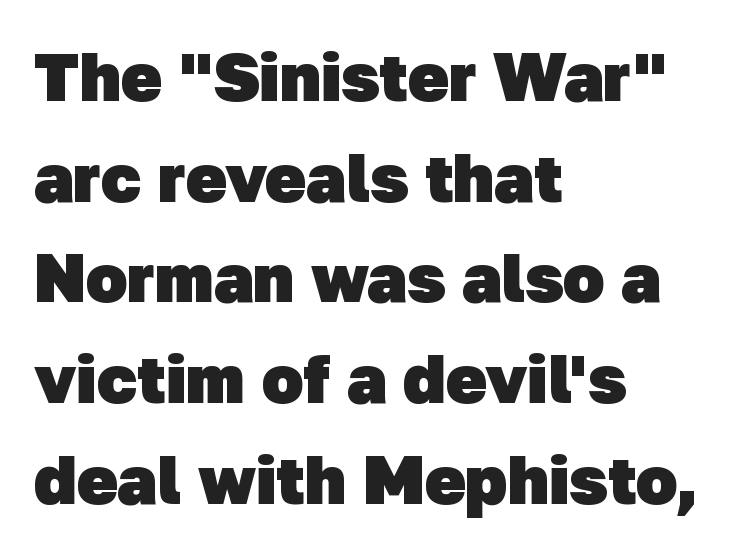
The image shows 68 px heavy sans-serif type; set left-aligned, normal line spacing (1.48x), normal letter spacing, not underlined; low stroke contrast and a medium x-height.
